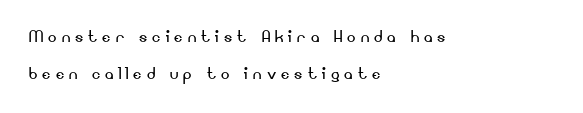
{"italic": "no", "bold": "no", "underline": "no", "align": "left", "line_spacing_ratio": 1.76, "letter_spacing": "wide", "letter_spacing_em": 0.24, "glyph_px": 21}
